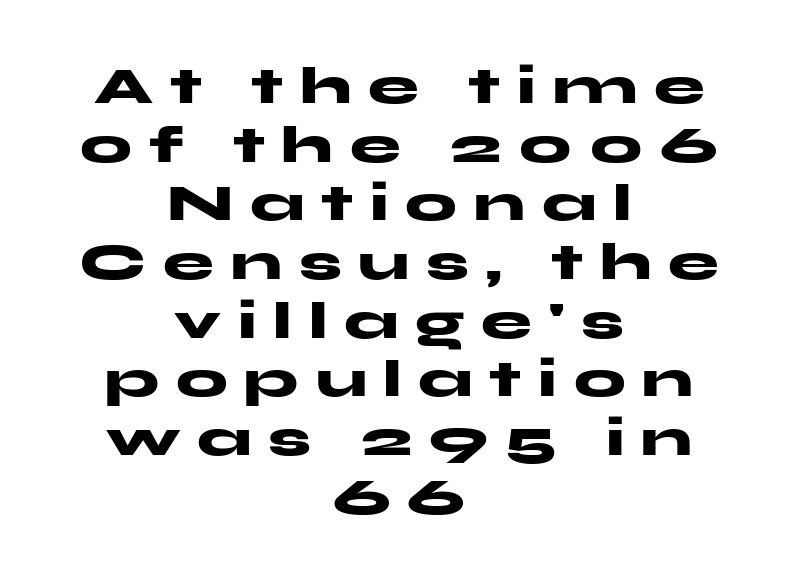
Q: Is the text bold? A: Yes.
Q: Is the text italic (slanted)? A: No, it is upright.
Q: Is the typeface a serif or a sans-serif typeface? A: Sans-serif.
Q: Is the text underlined? A: No.
Q: How is the paragraph aligned? A: Centered.
Q: Is the spacing between letters normal or unusually wide? A: Unusually wide.
Q: Is the spacing between lines tight, normal or loose? A: Tight.
Q: Width (condensed, normal, or wide)? A: Wide.
Q: Stroke contrast? A: Medium.
Q: x-height? A: Medium.
Q: Monospaced? A: No.
